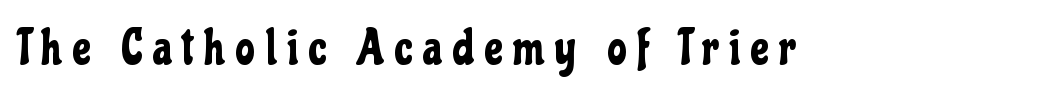
Q: Is the text italic (slanted)? A: No, it is upright.
Q: Is the typeface a serif or a sans-serif typeface? A: Sans-serif.
Q: Is the text underlined? A: No.
Q: Is the spacing between letters normal or unusually wide? A: Unusually wide.
Q: Width (condensed, normal, or wide)? A: Condensed.
Q: Stroke contrast? A: Low.
Q: x-height? A: Medium.
Q: Monospaced? A: No.
